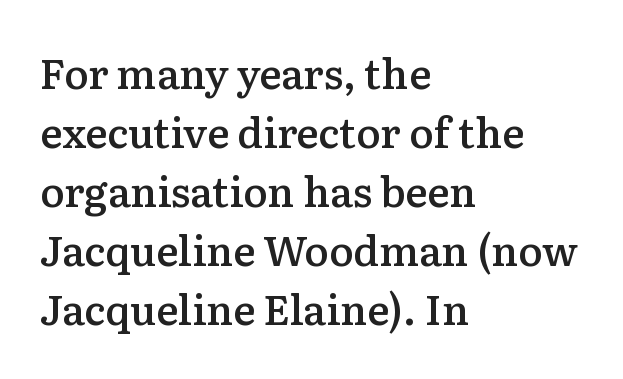
Q: Is the text bold? A: Semi-bold.
Q: Is the text italic (slanted)? A: No, it is upright.
Q: Is the typeface a serif or a sans-serif typeface? A: Serif.
Q: Is the text underlined? A: No.
Q: How is the paragraph aligned? A: Left-aligned.
Q: Is the spacing between letters normal or unusually wide? A: Normal.
Q: Is the spacing between lines tight, normal or loose? A: Normal.
Q: Width (condensed, normal, or wide)? A: Normal.
Q: Stroke contrast? A: Low.
Q: x-height? A: Medium.
Q: Monospaced? A: No.
